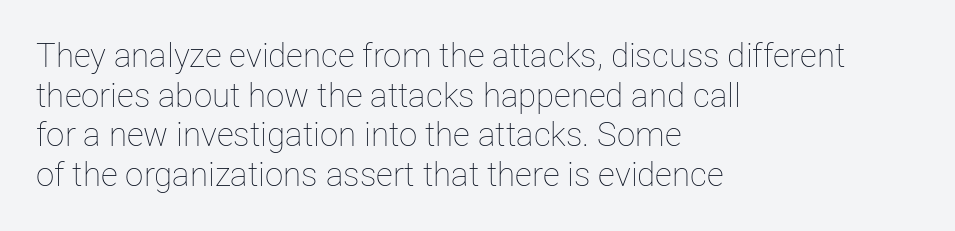
The image shows 33 px thin type, upright; set left-aligned, line spacing 1.2x, normal letter spacing, not underlined; low stroke contrast and a medium x-height.
